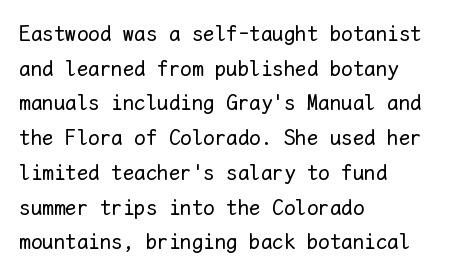
Q: Is the text bold? A: No.
Q: Is the text italic (slanted)? A: No, it is upright.
Q: Is the text underlined? A: No.
Q: How is the paragraph aligned? A: Left-aligned.
Q: Is the spacing between letters normal or unusually wide? A: Normal.
Q: Is the spacing between lines tight, normal or loose? A: Normal.
